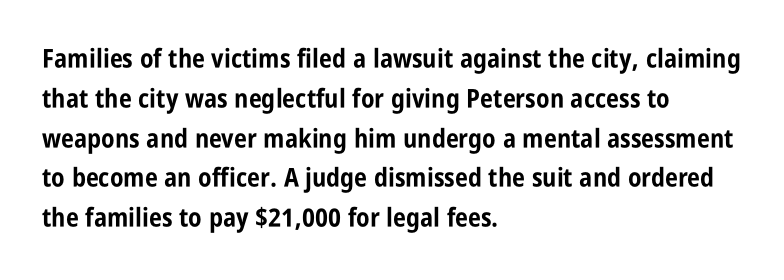
{"italic": "no", "bold": "yes", "underline": "no", "align": "left", "line_spacing": "normal", "line_spacing_ratio": 1.53, "letter_spacing": "normal", "letter_spacing_em": 0.0, "glyph_px": 26}
